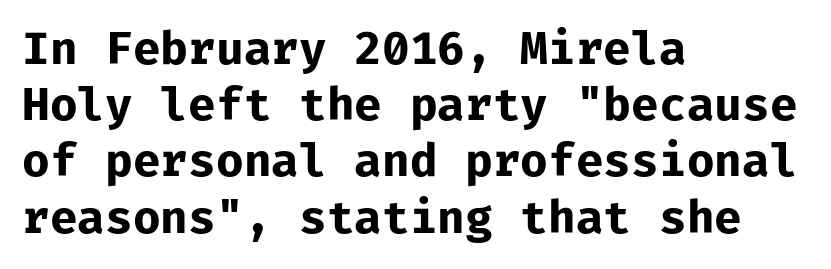
Q: Is the text bold? A: Yes.
Q: Is the text italic (slanted)? A: No, it is upright.
Q: Is the typeface a serif or a sans-serif typeface? A: Sans-serif.
Q: Is the text underlined? A: No.
Q: How is the paragraph aligned? A: Left-aligned.
Q: Is the spacing between letters normal or unusually wide? A: Normal.
Q: Is the spacing between lines tight, normal or loose? A: Normal.
Q: Width (condensed, normal, or wide)? A: Normal.
Q: Stroke contrast? A: Low.
Q: x-height? A: Medium.
